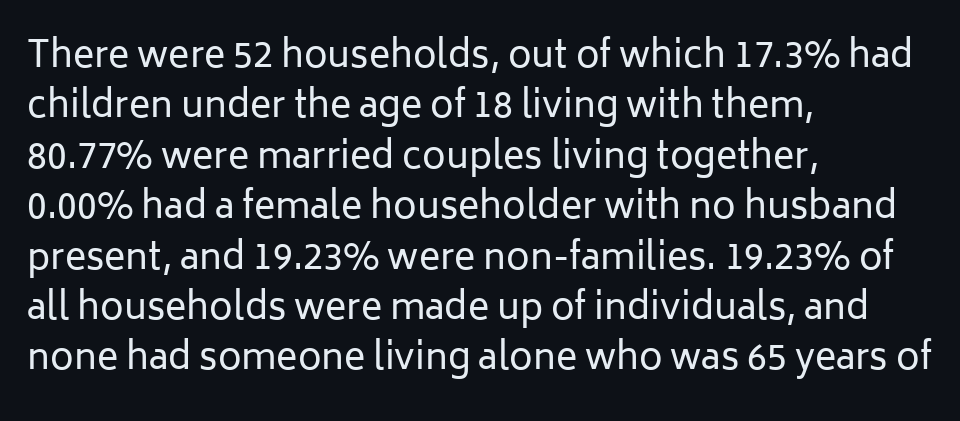
The image shows 36 px regular-weight sans-serif type, upright; set left-aligned, normal line spacing (1.4x), normal letter spacing, not underlined; low stroke contrast and a medium x-height.
